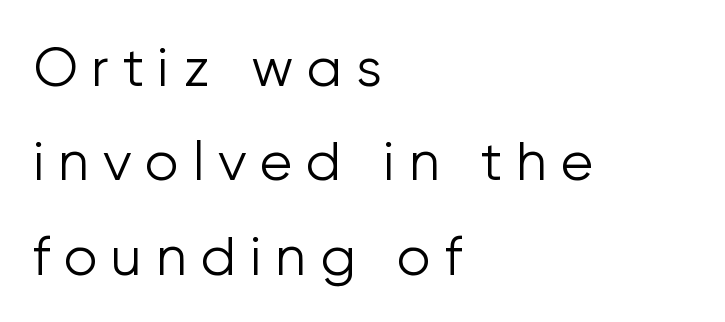
{"serif": "no", "italic": "no", "bold": "no", "weight": "light", "width": "normal", "stroke_contrast": "low", "x_height": "medium", "monospaced": "no", "underline": "no", "align": "left", "line_spacing_ratio": 1.75, "letter_spacing": "wide", "letter_spacing_em": 0.25, "glyph_px": 54}
